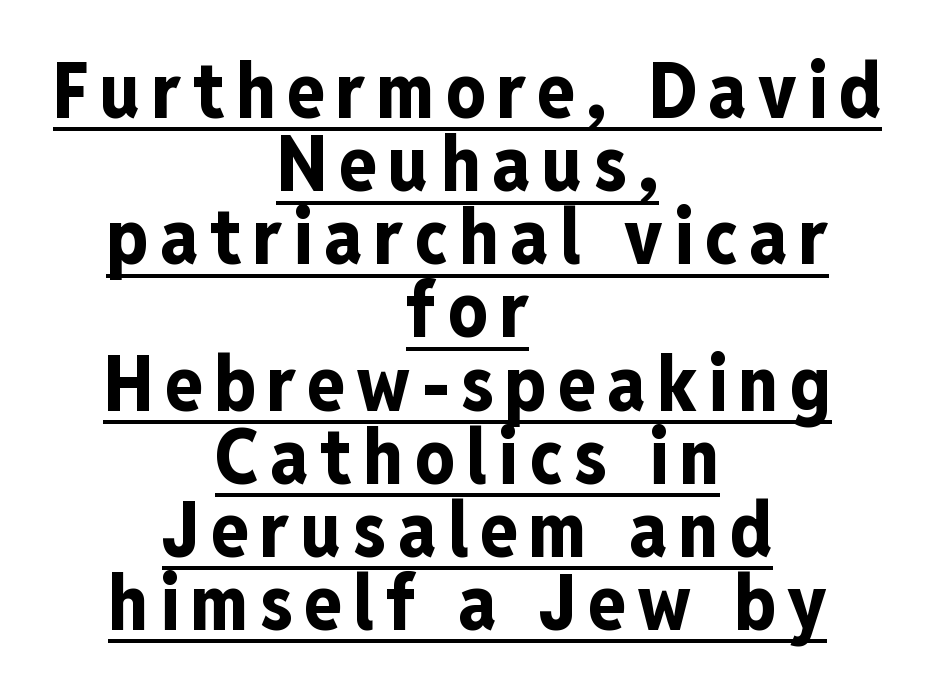
The image shows 77 px bold, condensed sans-serif type, upright; set centered, tight line spacing (0.95x), underlined; low stroke contrast and a medium x-height.
